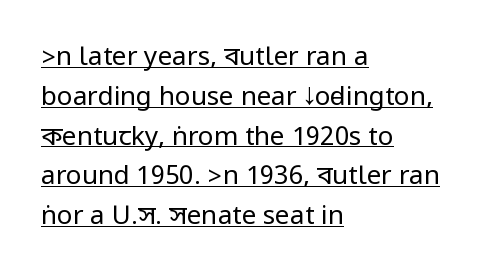
The image shows 26 px text type, upright; set left-aligned, normal line spacing (1.53x), normal letter spacing, underlined.
